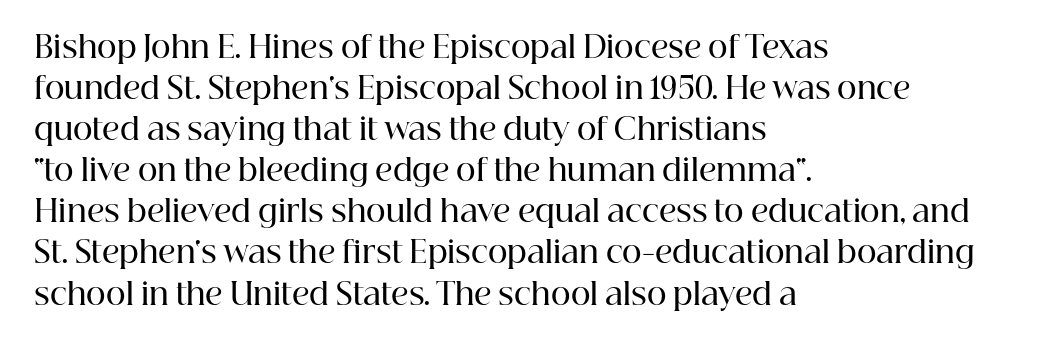
In CSS terms this would be text-align: left. Regarding serifs, this sample has them. The passage shown has conventional tracking throughout. Varying glyph widths throughout — classic text-font behaviour. The passage shown is not underscored anywhere.
